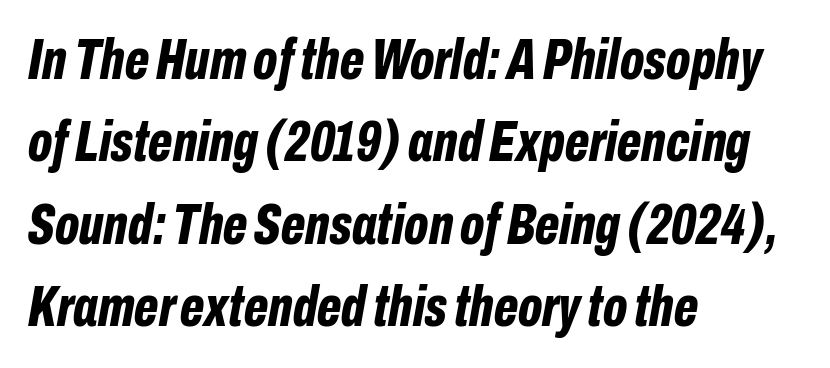
{"italic": "yes", "lean": "right", "slant_degrees": 10, "bold": "yes", "weight": "bold", "width": "condensed", "stroke_contrast": "low", "x_height": "medium", "monospaced": "no", "underline": "no", "align": "left", "line_spacing": "normal", "line_spacing_ratio": 1.42, "letter_spacing": "normal", "letter_spacing_em": 0.0, "glyph_px": 58}
